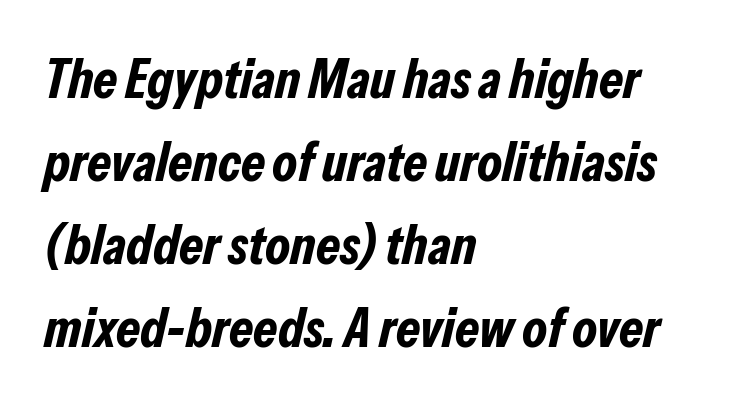
The image shows 55 px bold, condensed type, italic (leaning right); set left-aligned, normal line spacing (1.51x), normal letter spacing, not underlined; low stroke contrast and a medium x-height.
